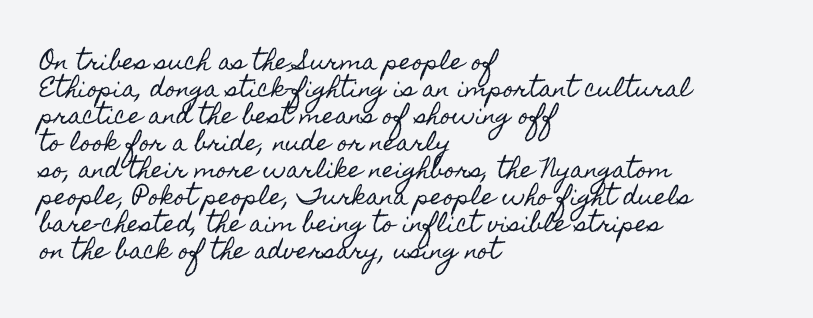
The image shows 22 px text type; set left-aligned, line spacing 1.23x, normal letter spacing, not underlined.
